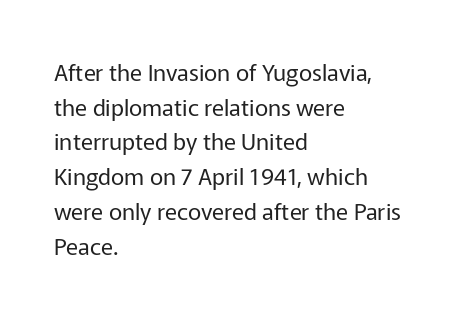
Vertical strokes here are truly vertical. Is the block centered? No — it sits flush against the left margin. Standard letterfit; no display-style spreading of the glyphs. This is not heavy type; no bold has been used.
